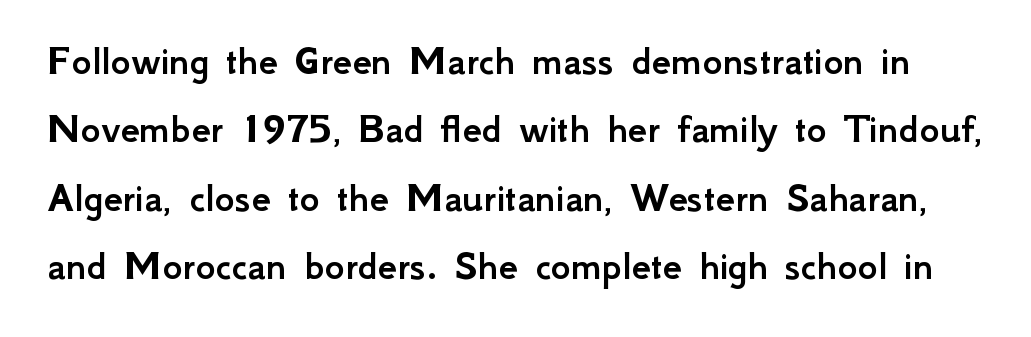
The image shows 43 px sans-serif type, upright; set normal line spacing (1.59x), normal letter spacing, not underlined; low stroke contrast and a small x-height.
